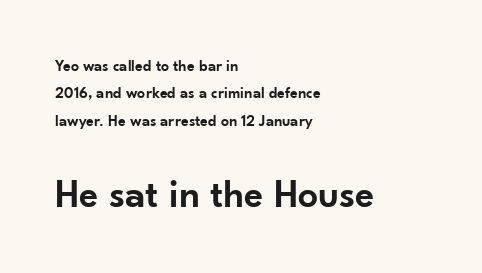
Q: Is the text bold? A: Semi-bold.
Q: Is the text italic (slanted)? A: No, it is upright.
Q: Is the typeface a serif or a sans-serif typeface? A: Sans-serif.
Q: Is the text underlined? A: No.
Q: How is the paragraph aligned? A: Left-aligned.
Q: Is the spacing between letters normal or unusually wide? A: Normal.
Q: Which block of text is set in a larger size, the first (top) or the second (bottom)? A: The second (bottom) one.
Q: Width (condensed, normal, or wide)? A: Normal.
Q: Stroke contrast? A: Low.
Q: x-height? A: Small.
Q: Monospaced? A: No.
